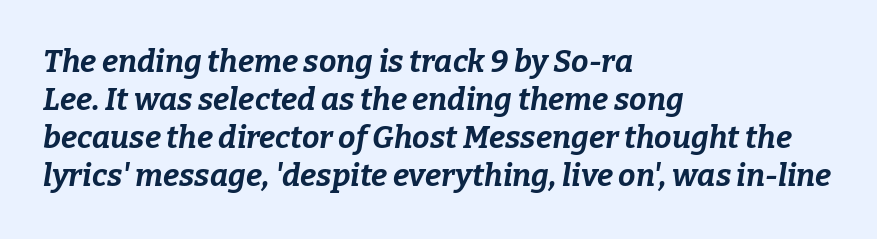
The letters are bold, with thick, heavy strokes. If you drew a line through each stem, it would be angled. Character widths vary here, with narrow letters taking less room than wide ones. Casual observation: everything's shoved over to the left. Spacing between characters is what you'd get straight out of the box.
